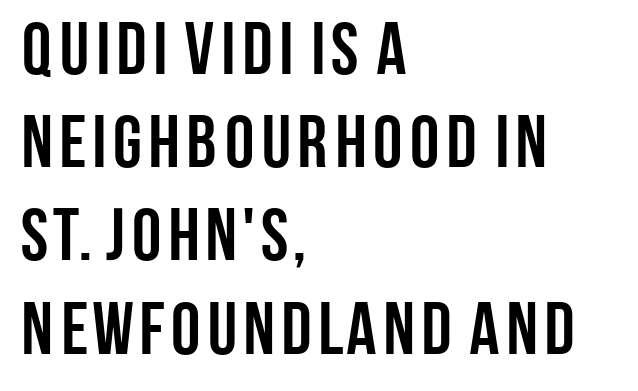
The image shows 74 px semibold, condensed sans-serif type, upright; set left-aligned, normal line spacing (1.26x), normal letter spacing, not underlined; low stroke contrast and a large x-height.
